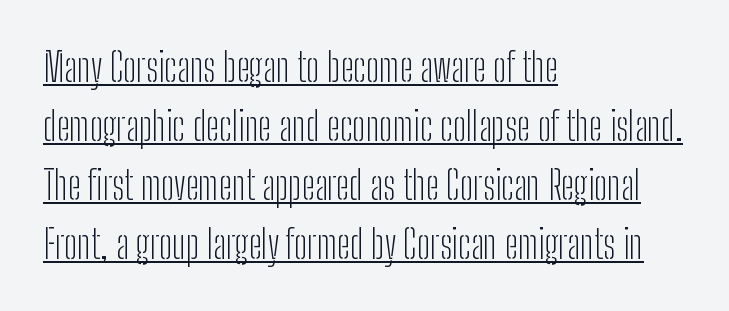
Q: Is the text bold? A: No.
Q: Is the text italic (slanted)? A: No, it is upright.
Q: Is the typeface a serif or a sans-serif typeface? A: Sans-serif.
Q: Is the text underlined? A: Yes.
Q: How is the paragraph aligned? A: Left-aligned.
Q: Is the spacing between letters normal or unusually wide? A: Normal.
Q: Is the spacing between lines tight, normal or loose? A: Normal.
Q: Width (condensed, normal, or wide)? A: Condensed.
Q: Stroke contrast? A: Low.
Q: x-height? A: Medium.
Q: Monospaced? A: No.
